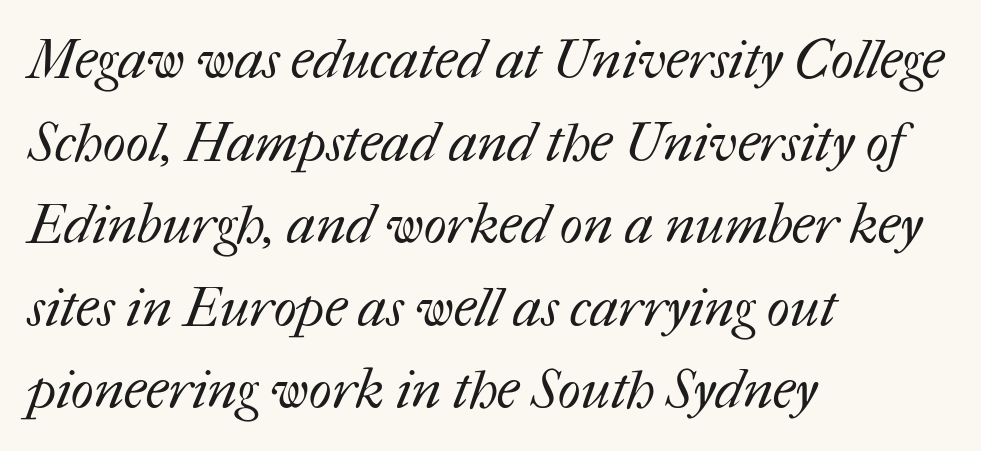
{"bold": "no", "weight": "regular", "width": "normal", "stroke_contrast": "medium", "x_height": "medium", "monospaced": "no", "underline": "no", "align": "left", "line_spacing": "normal", "line_spacing_ratio": 1.53, "letter_spacing": "normal", "letter_spacing_em": 0.0, "glyph_px": 54}
